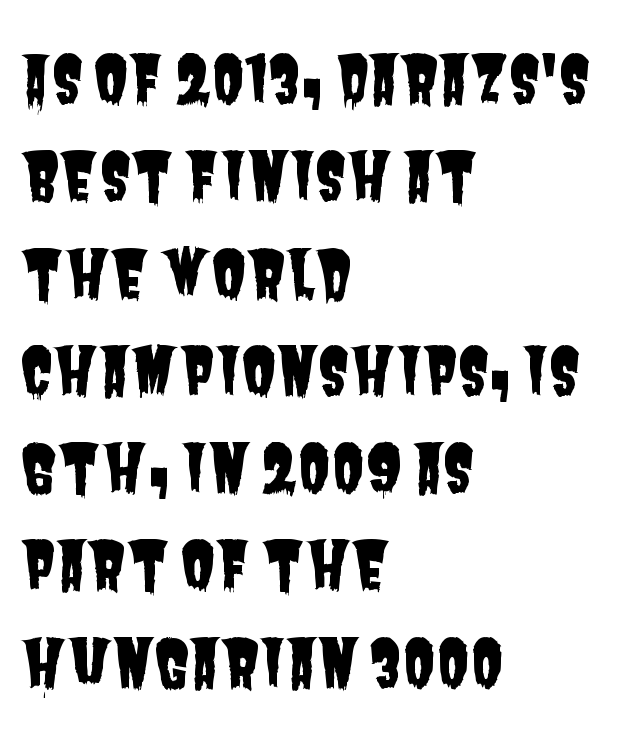
{"serif": "no", "width": "condensed", "stroke_contrast": "low", "x_height": "large", "monospaced": "no", "underline": "no", "align": "left", "line_spacing": "normal", "line_spacing_ratio": 1.52, "letter_spacing": "normal", "letter_spacing_em": 0.0, "glyph_px": 64}
